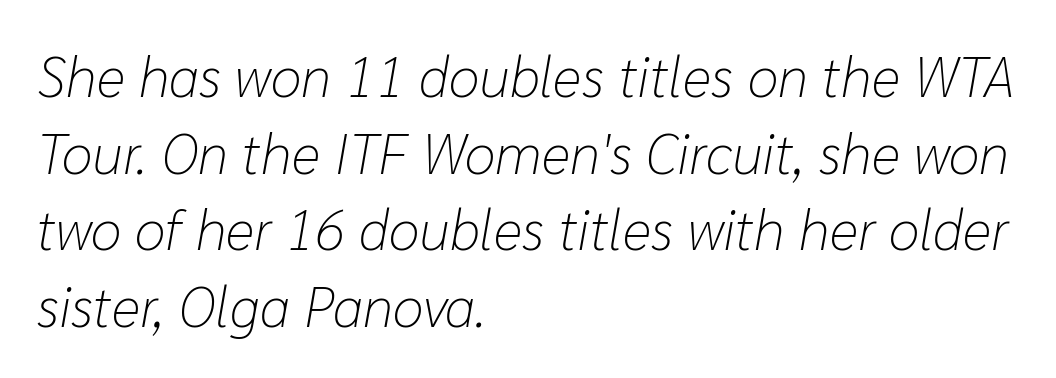
Q: Is the text bold? A: No.
Q: Is the text italic (slanted)? A: Yes, it leans right by about 10 degrees.
Q: Is the text underlined? A: No.
Q: How is the paragraph aligned? A: Left-aligned.
Q: Is the spacing between letters normal or unusually wide? A: Normal.
Q: Is the spacing between lines tight, normal or loose? A: Normal.
Q: Width (condensed, normal, or wide)? A: Normal.
Q: Stroke contrast? A: Low.
Q: x-height? A: Medium.
Q: Monospaced? A: No.
